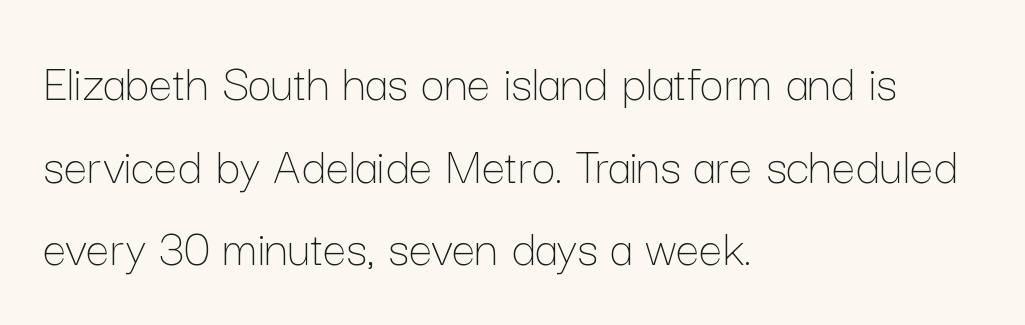
The image shows 53 px thin type, upright; set left-aligned, normal line spacing (1.56x), normal letter spacing, not underlined; low stroke contrast and a medium x-height.
